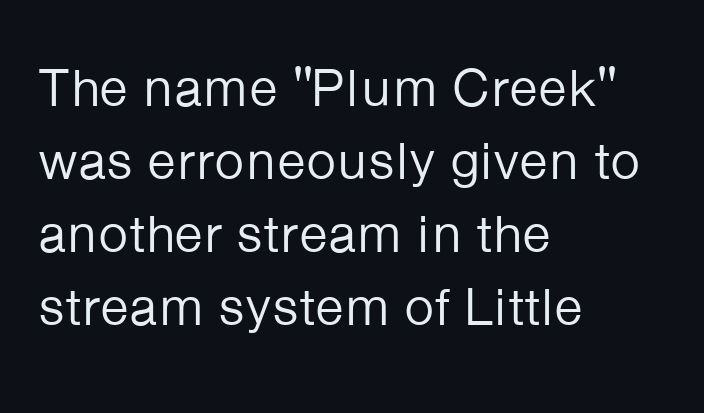
Nothing sits at the stroke ends, so this counts as sans-serif. This is the regular roman posture of the typeface. The horizontal fit of the characters is conventional and even. Weight: not bold — regular or lighter. Varying glyph widths throughout — classic text-font behaviour.
